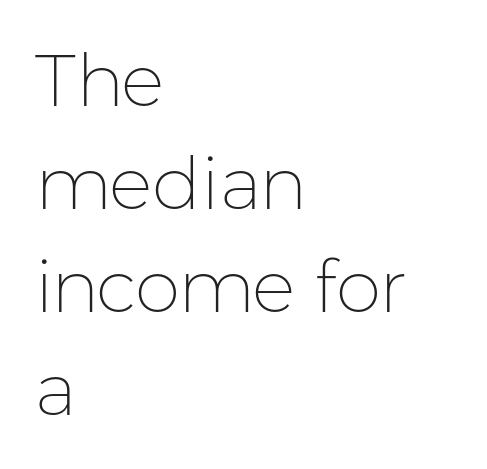
{"serif": "no", "italic": "no", "bold": "no", "weight": "thin", "width": "normal", "stroke_contrast": "low", "x_height": "medium", "monospaced": "no", "underline": "no", "align": "left", "line_spacing": "normal", "line_spacing_ratio": 1.41, "letter_spacing": "normal", "letter_spacing_em": 0.0, "glyph_px": 73}
